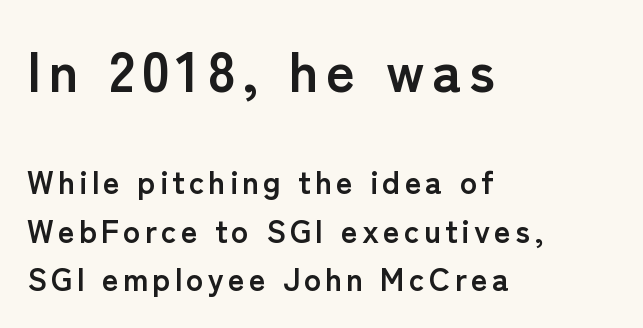
Each letter keeps its own natural width here, so spacing adapts to shape. Leading matches the norm, producing a regular column. Anything drawn beneath the words? Only blank space. Heft: maximum for text — a bold. Where is the straight margin? On the left. The glyphs in this specimen are sans serif.
